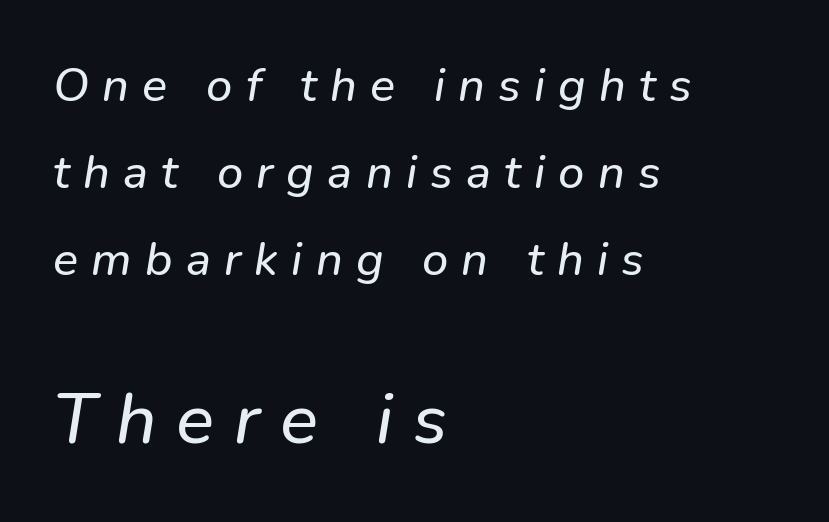
Visually the block forms a straight wall on the left and a jagged coastline on the right. Letters rest on an invisible, unmarked baseline. Between one letter and the next there's a generous, obvious gap. Reading top to bottom, the characters get bigger at the block break. This sample uses an oblique cut, with every glyph tilted off the vertical.
